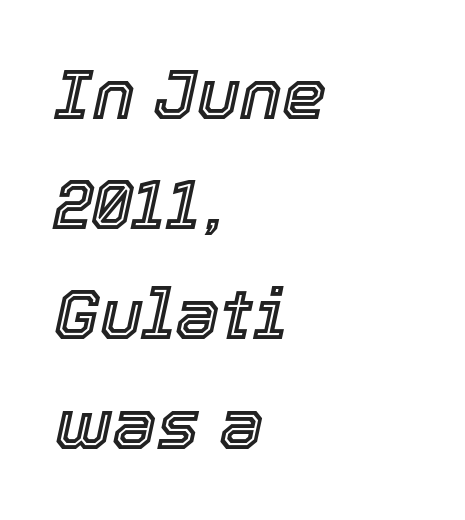
Q: Is the text italic (slanted)? A: Yes, it leans right by about 12 degrees.
Q: Is the text underlined? A: No.
Q: How is the paragraph aligned? A: Left-aligned.
Q: Is the spacing between letters normal or unusually wide? A: Normal.
Q: Is the spacing between lines tight, normal or loose? A: Normal.
Q: Width (condensed, normal, or wide)? A: Normal.
Q: x-height? A: Medium.
Q: Monospaced? A: No.
